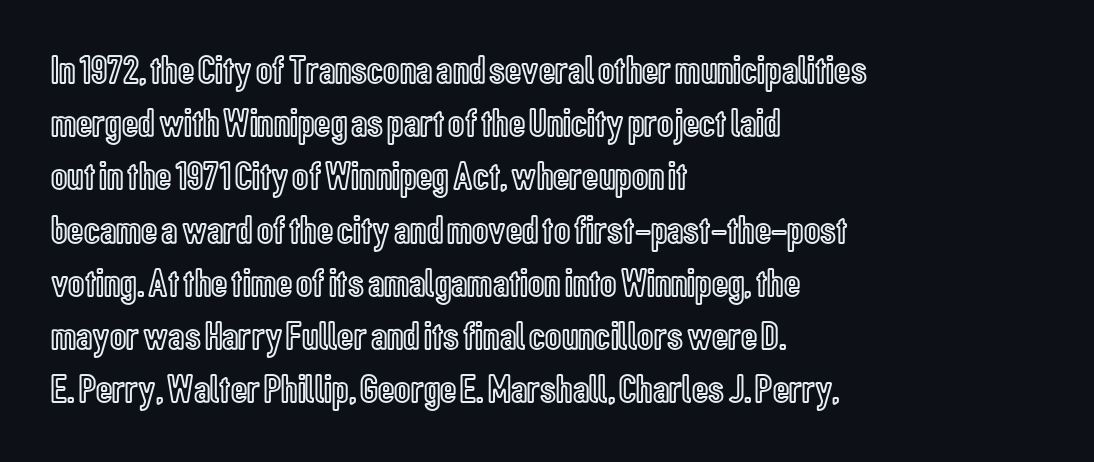
Posture: upright roman. These lines stack with their left ends in a neat column. This sample has the flowing, uneven cadence of proportional lettering. Each word holds together tightly as a unit, with standard inter-letter gaps. Unmarked baselines from the first word to the last.
